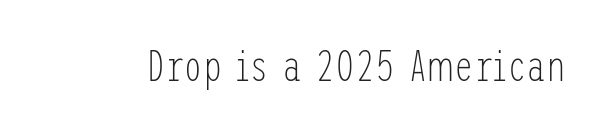
Q: Is the text bold? A: No.
Q: Is the text italic (slanted)? A: No, it is upright.
Q: Is the typeface a serif or a sans-serif typeface? A: Sans-serif.
Q: Is the text underlined? A: No.
Q: Is the spacing between letters normal or unusually wide? A: Normal.
Q: Width (condensed, normal, or wide)? A: Condensed.
Q: Stroke contrast? A: Low.
Q: x-height? A: Medium.
